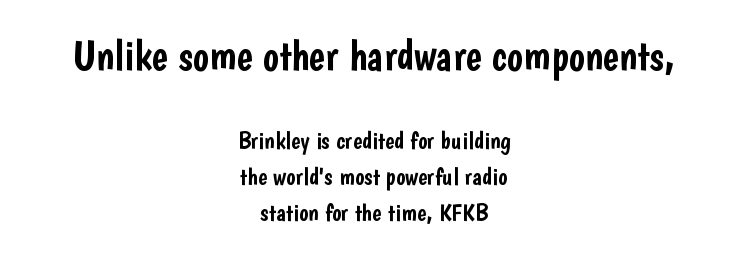
Q: Is the text italic (slanted)? A: No, it is upright.
Q: Is the typeface a serif or a sans-serif typeface? A: Sans-serif.
Q: Is the text underlined? A: No.
Q: How is the paragraph aligned? A: Centered.
Q: Is the spacing between letters normal or unusually wide? A: Normal.
Q: Is the spacing between lines tight, normal or loose? A: Normal.
Q: Which block of text is set in a larger size, the first (top) or the second (bottom)? A: The first (top) one.
Q: Width (condensed, normal, or wide)? A: Condensed.
Q: Stroke contrast? A: Low.
Q: x-height? A: Medium.
Q: Monospaced? A: No.
